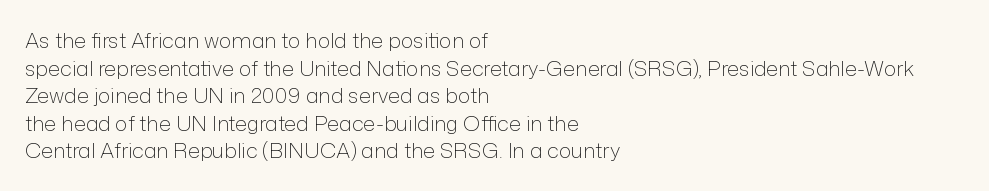
{"italic": "no", "bold": "no", "underline": "no", "align": "left", "line_spacing": "normal", "line_spacing_ratio": 1.31, "letter_spacing": "normal", "letter_spacing_em": 0.0, "glyph_px": 21}
